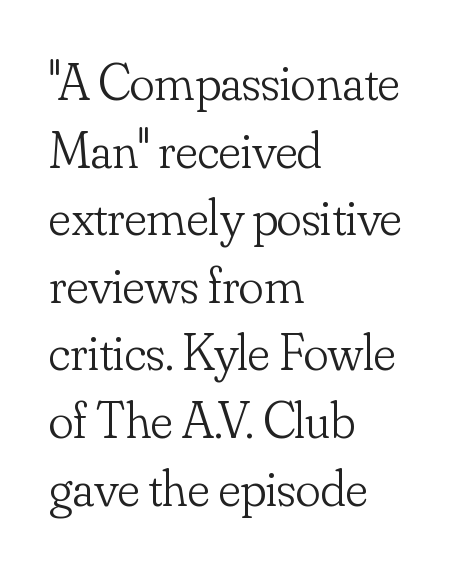
Q: Is the text bold? A: No.
Q: Is the text italic (slanted)? A: No, it is upright.
Q: Is the typeface a serif or a sans-serif typeface? A: Serif.
Q: Is the text underlined? A: No.
Q: How is the paragraph aligned? A: Left-aligned.
Q: Is the spacing between letters normal or unusually wide? A: Normal.
Q: Is the spacing between lines tight, normal or loose? A: Normal.
Q: Width (condensed, normal, or wide)? A: Normal.
Q: Stroke contrast? A: Low.
Q: x-height? A: Small.
Q: Monospaced? A: No.
